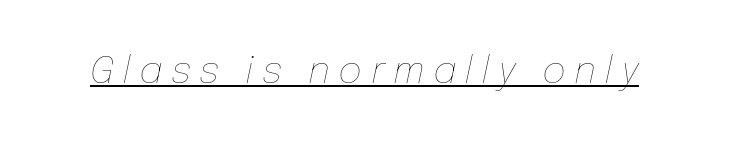
Q: Is the text bold? A: No.
Q: Is the text italic (slanted)? A: Yes, it leans right by about 12 degrees.
Q: Is the text underlined? A: Yes.
Q: Is the spacing between letters normal or unusually wide? A: Unusually wide.
Q: Width (condensed, normal, or wide)? A: Normal.
Q: Stroke contrast? A: Low.
Q: x-height? A: Medium.
Q: Monospaced? A: No.
